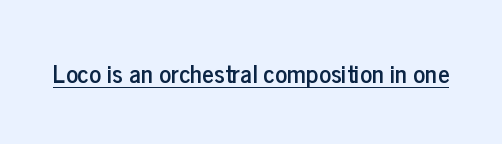
The image shows 25 px text type, upright; set normal letter spacing, underlined.
